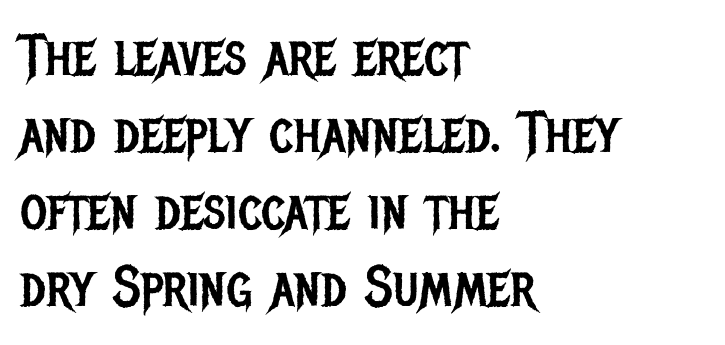
To sum up the face: it is a sans, with no serifs. Horizontal alignment here is leftward, the default for most running prose. The typesetting does not lean heavy: it is not bold. A typesetter would call this leading conventional body-copy spacing.
